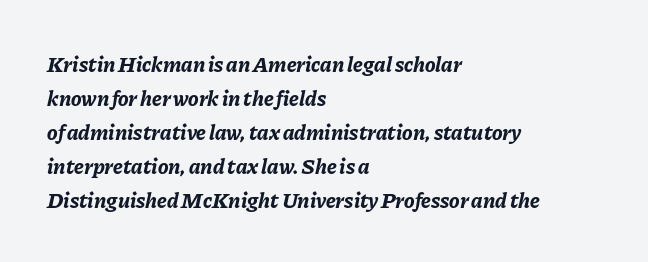
The image shows 22 px bold type, italic (leaning right); set left-aligned, normal line spacing (1.54x), normal letter spacing, not underlined.
